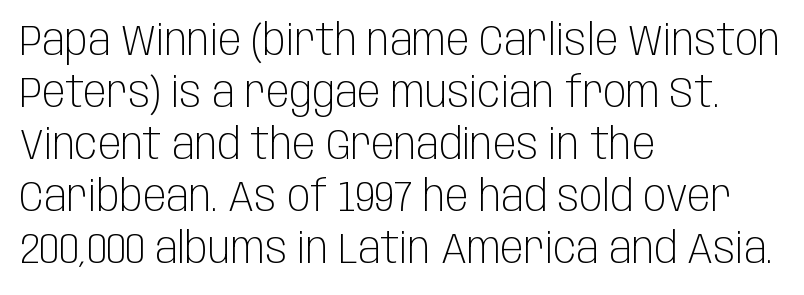
Q: Is the text bold? A: No.
Q: Is the text italic (slanted)? A: No, it is upright.
Q: Is the typeface a serif or a sans-serif typeface? A: Sans-serif.
Q: Is the text underlined? A: No.
Q: How is the paragraph aligned? A: Left-aligned.
Q: Is the spacing between letters normal or unusually wide? A: Normal.
Q: Width (condensed, normal, or wide)? A: Condensed.
Q: Stroke contrast? A: Low.
Q: x-height? A: Large.
Q: Monospaced? A: No.
